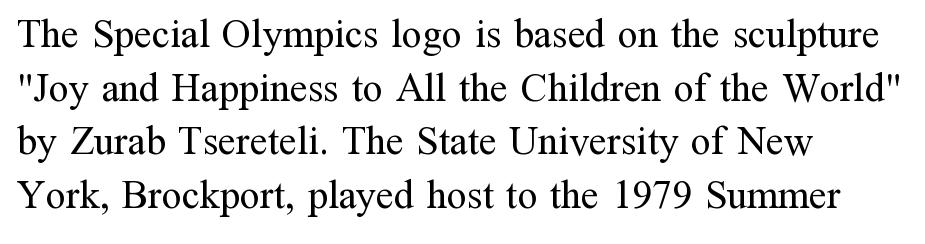
Layout note: lines flush left. Looks like regular typesetting: each glyph gets only the width it needs. This sample uses plain, unmodified letter spacing. You can tell from the footed stems that serif type was used. In terms of leading, this rendering sits right in the middle. These glyphs show unthickened strokes, regular width or finer.
